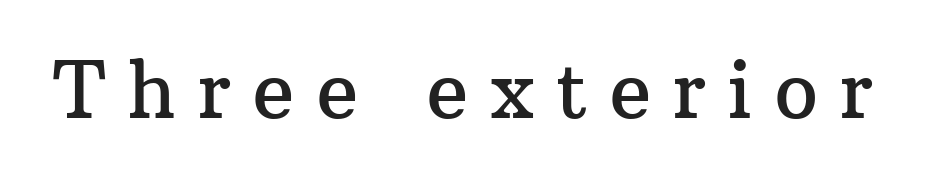
The image shows 78 px serif type, upright; set unusually wide letter spacing (+0.27 em), not underlined; medium stroke contrast and a medium x-height.
